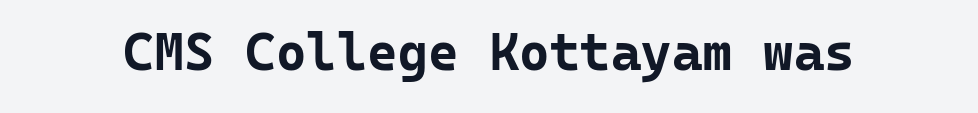
The image shows 52 px bold sans-serif type, upright, monospaced; set normal letter spacing, not underlined; low stroke contrast and a medium x-height.
